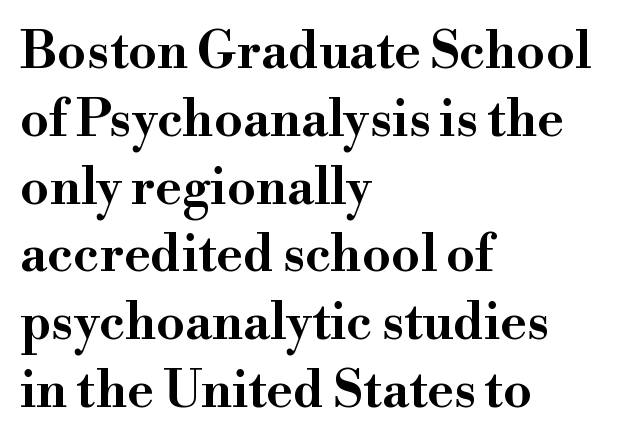
Q: Is the text italic (slanted)? A: No, it is upright.
Q: Is the typeface a serif or a sans-serif typeface? A: Serif.
Q: Is the text underlined? A: No.
Q: How is the paragraph aligned? A: Left-aligned.
Q: Is the spacing between letters normal or unusually wide? A: Normal.
Q: Is the spacing between lines tight, normal or loose? A: Normal.
Q: Width (condensed, normal, or wide)? A: Wide.
Q: Stroke contrast? A: High.
Q: x-height? A: Small.
Q: Monospaced? A: No.
